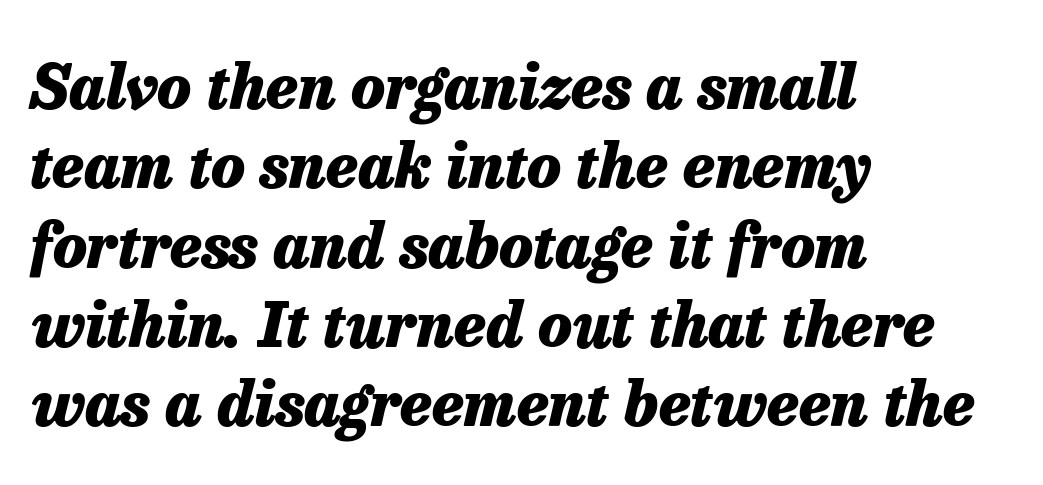
Q: Is the text bold? A: Yes.
Q: Is the text italic (slanted)? A: Yes, it leans right by about 13 degrees.
Q: Is the text underlined? A: No.
Q: How is the paragraph aligned? A: Left-aligned.
Q: Is the spacing between letters normal or unusually wide? A: Normal.
Q: Is the spacing between lines tight, normal or loose? A: Normal.
Q: Width (condensed, normal, or wide)? A: Normal.
Q: Stroke contrast? A: Low.
Q: x-height? A: Medium.
Q: Monospaced? A: No.
